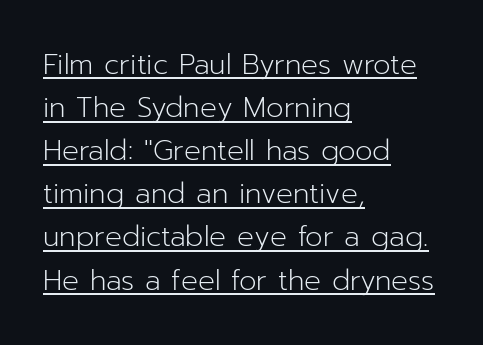
{"serif": "no", "italic": "no", "bold": "no", "weight": "light", "width": "normal", "stroke_contrast": "low", "x_height": "medium", "monospaced": "no", "underline": "yes", "align": "left", "line_spacing": "normal", "line_spacing_ratio": 1.54, "letter_spacing": "normal", "letter_spacing_em": 0.0, "glyph_px": 28}
